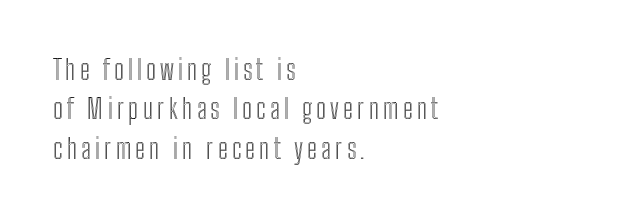
Q: Is the text italic (slanted)? A: No, it is upright.
Q: Is the text underlined? A: No.
Q: How is the paragraph aligned? A: Left-aligned.
Q: Is the spacing between lines tight, normal or loose? A: Normal.
